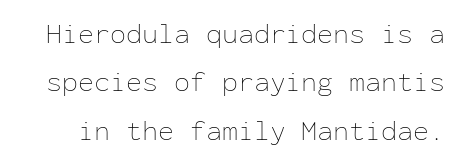
{"italic": "no", "bold": "no", "weight": "thin", "width": "normal", "stroke_contrast": "low", "x_height": "medium", "monospaced": "yes", "underline": "no", "line_spacing": "normal", "line_spacing_ratio": 1.67, "letter_spacing": "normal", "letter_spacing_em": 0.0, "glyph_px": 29}
